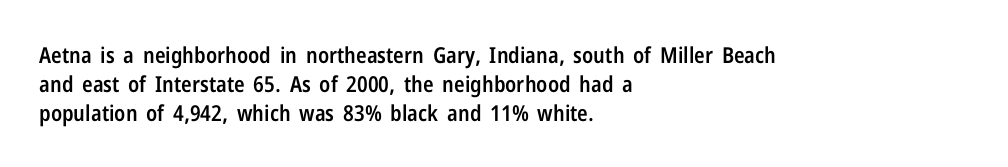
{"italic": "no", "bold": "semi", "underline": "no", "align": "left", "line_spacing": "normal", "line_spacing_ratio": 1.31, "letter_spacing": "normal", "letter_spacing_em": 0.0, "glyph_px": 22}
